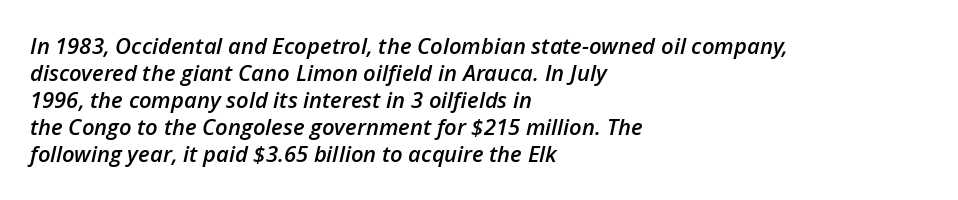
Q: Is the text bold? A: Semi-bold.
Q: Is the text italic (slanted)? A: Yes, it leans right by about 12 degrees.
Q: Is the text underlined? A: No.
Q: How is the paragraph aligned? A: Left-aligned.
Q: Is the spacing between letters normal or unusually wide? A: Normal.
